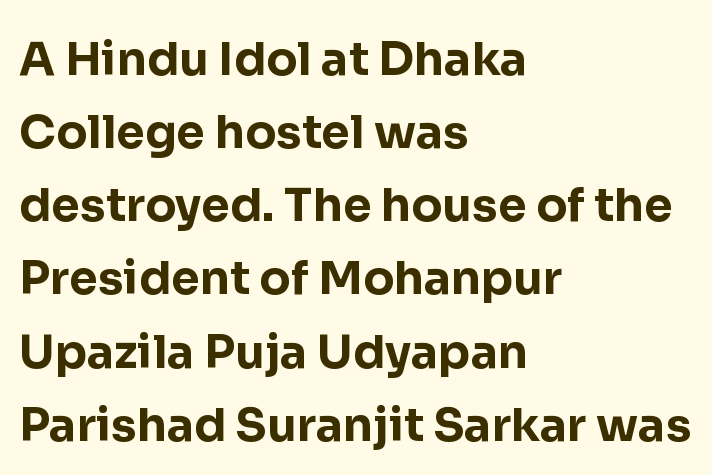
Bare-footed words on every line. The letters sit at their default tracking, neither squeezed nor spread. Typographically, this falls in the sans-serif category. The passage shown stacks its lines at a standard gap. The rendering uses natural spacing where letterforms have individual widths.
